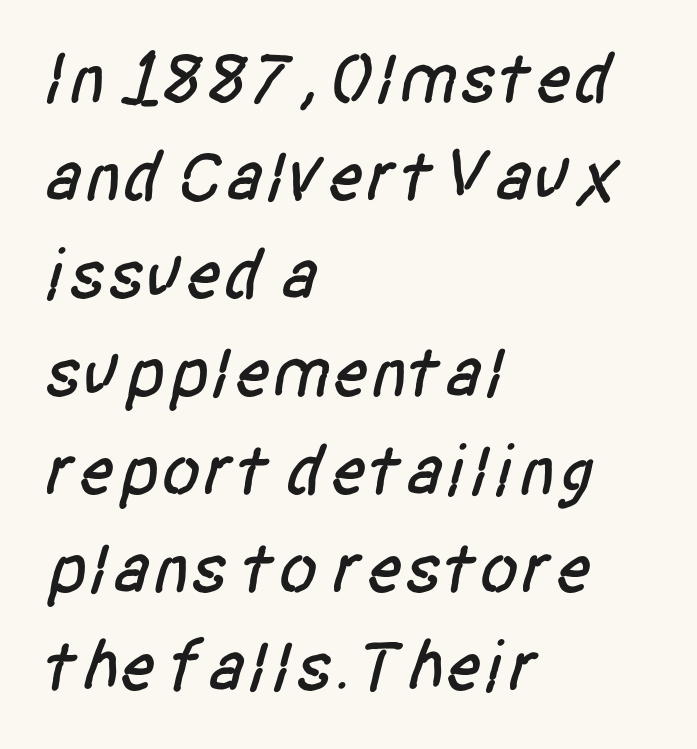
The image shows 72 px condensed sans-serif type; set left-aligned, normal line spacing (1.36x), normal letter spacing, not underlined; low stroke contrast and a large x-height.
